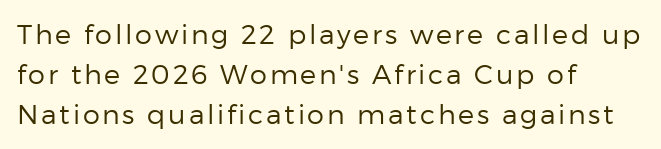
The image shows 27 px text type, upright; set left-aligned, normal line spacing (1.49x), not underlined.
